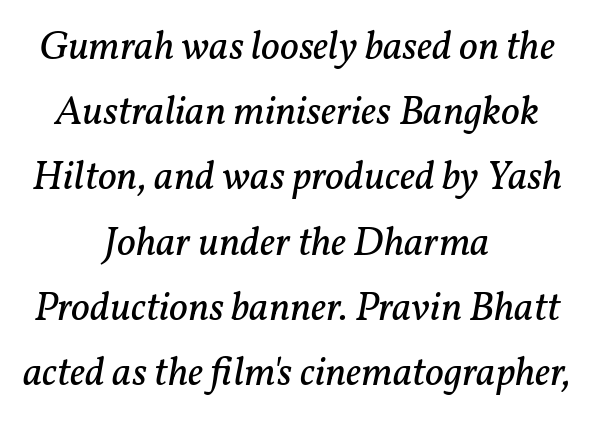
{"serif": "yes", "italic": "yes", "lean": "right", "slant_degrees": 11, "bold": "no", "weight": "regular", "width": "normal", "stroke_contrast": "low", "x_height": "medium", "monospaced": "no", "underline": "no", "align": "center", "line_spacing": "normal", "line_spacing_ratio": 1.59, "letter_spacing": "normal", "letter_spacing_em": 0.0, "glyph_px": 41}
